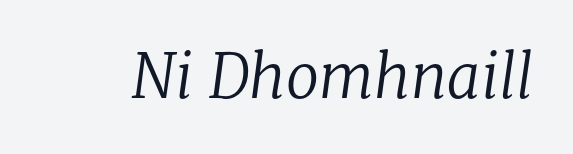
The characters are drawn with everyday or finer stroke widths. Varying glyph widths throughout — classic text-font behaviour. Letter spacing: default. Decoration check: the copy has no underline. The text was rendered using a seriffed face with decorative stroke endings. Observe the lean: these are italic letterforms.
